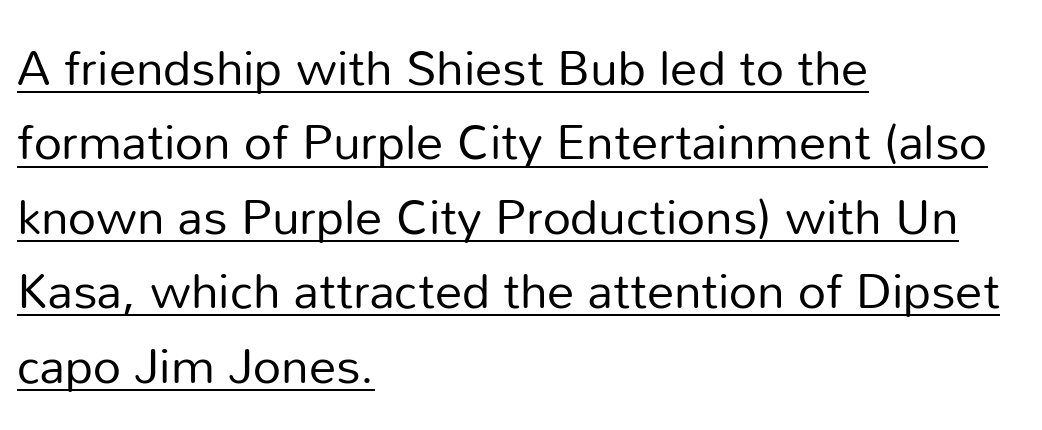
This block has exactly the height ordinary leading produces. These characters rest on top of a visible drawn line. Vertical stems look standard width or narrower in stroke. One-word summary of the alignment: left. The typeface chosen for these lines omits serifs.
